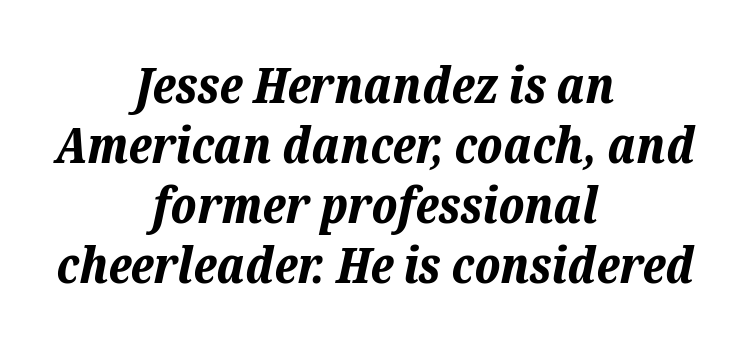
The image shows 50 px bold type, italic (leaning right); set centered, line spacing 1.2x, normal letter spacing, not underlined; low stroke contrast and a medium x-height.
